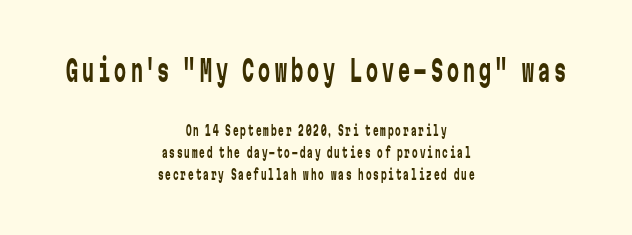
{"serif": "no", "italic": "no", "bold": "no", "weight": "regular", "width": "condensed", "stroke_contrast": "low", "x_height": "medium", "monospaced": "yes", "underline": "no", "align": "center", "line_spacing": "normal", "line_spacing_ratio": 1.55, "larger_block": "first", "size_ratio": 2.14, "glyph_px": 30}
